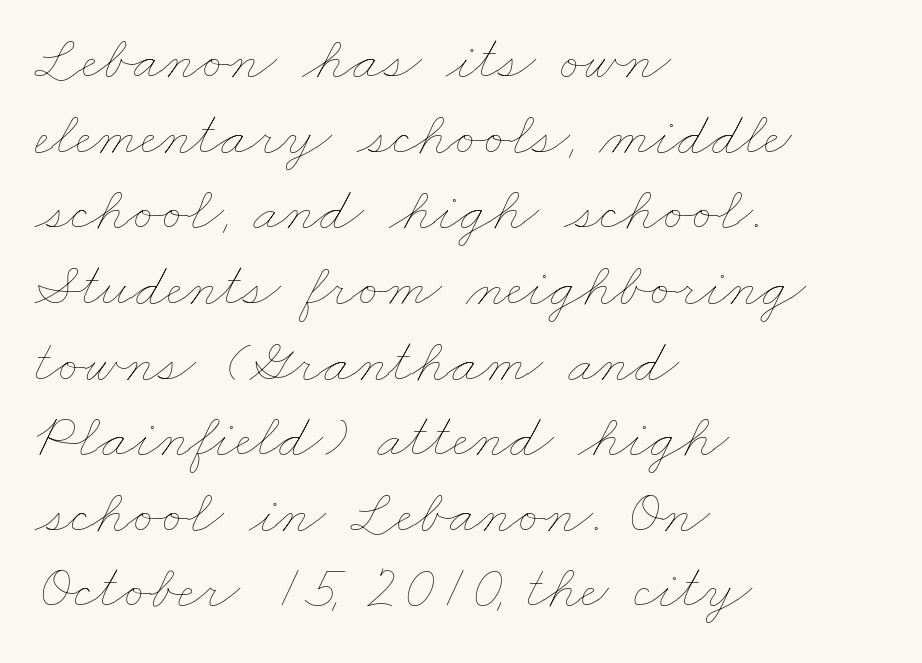
The image shows 62 px thin, wide type; set left-aligned, line spacing 1.22x, normal letter spacing, not underlined; low stroke contrast and a small x-height.
